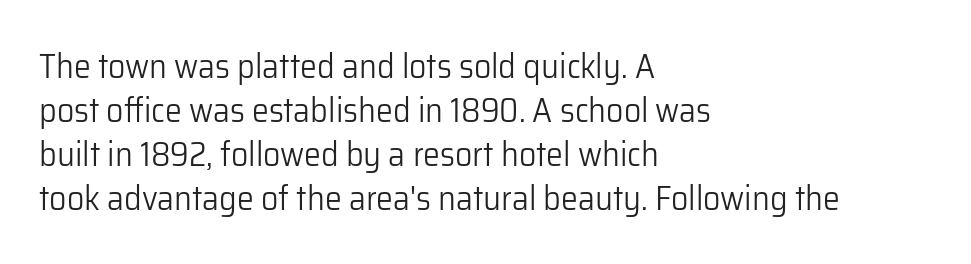
{"serif": "no", "italic": "no", "bold": "no", "weight": "light", "width": "normal", "stroke_contrast": "low", "x_height": "medium", "monospaced": "no", "underline": "no", "align": "left", "line_spacing": "normal", "line_spacing_ratio": 1.29, "letter_spacing": "normal", "letter_spacing_em": 0.0, "glyph_px": 34}
